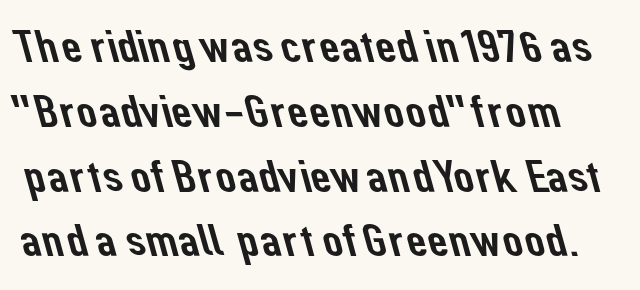
The image shows 45 px sans-serif type; set normal line spacing (1.44x), normal letter spacing, not underlined; low stroke contrast and a medium x-height.
